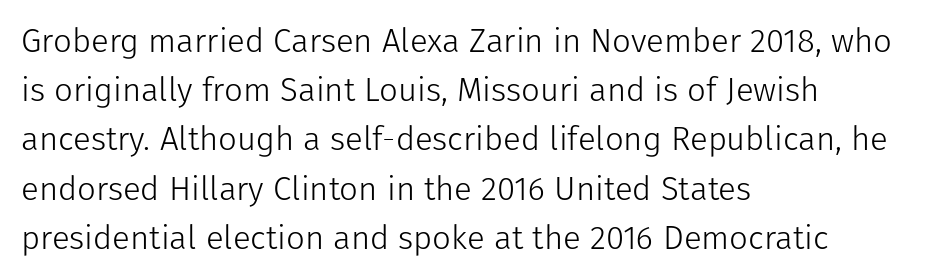
Q: Is the text bold? A: No.
Q: Is the text italic (slanted)? A: No, it is upright.
Q: Is the typeface a serif or a sans-serif typeface? A: Sans-serif.
Q: Is the text underlined? A: No.
Q: How is the paragraph aligned? A: Left-aligned.
Q: Is the spacing between letters normal or unusually wide? A: Normal.
Q: Is the spacing between lines tight, normal or loose? A: Normal.
Q: Width (condensed, normal, or wide)? A: Normal.
Q: Stroke contrast? A: Low.
Q: x-height? A: Medium.
Q: Monospaced? A: No.
